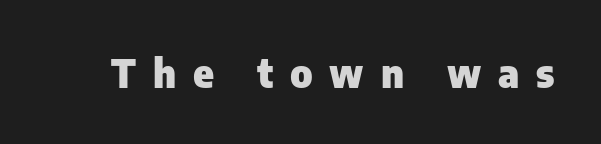
{"serif": "no", "italic": "no", "bold": "yes", "weight": "heavy", "width": "normal", "stroke_contrast": "low", "x_height": "medium", "monospaced": "no", "underline": "no", "letter_spacing": "wide", "letter_spacing_em": 0.43, "glyph_px": 39}
